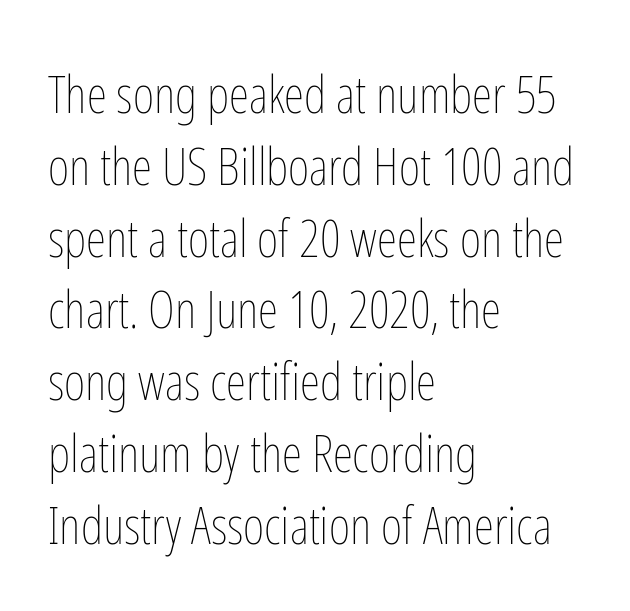
A typesetter would call this leading conventional body-copy spacing. The passage is arranged the way most books set body copy — flush left. A roman cut, with each character standing at attention. The letterforms sit shoulder to shoulder at normal distance.
